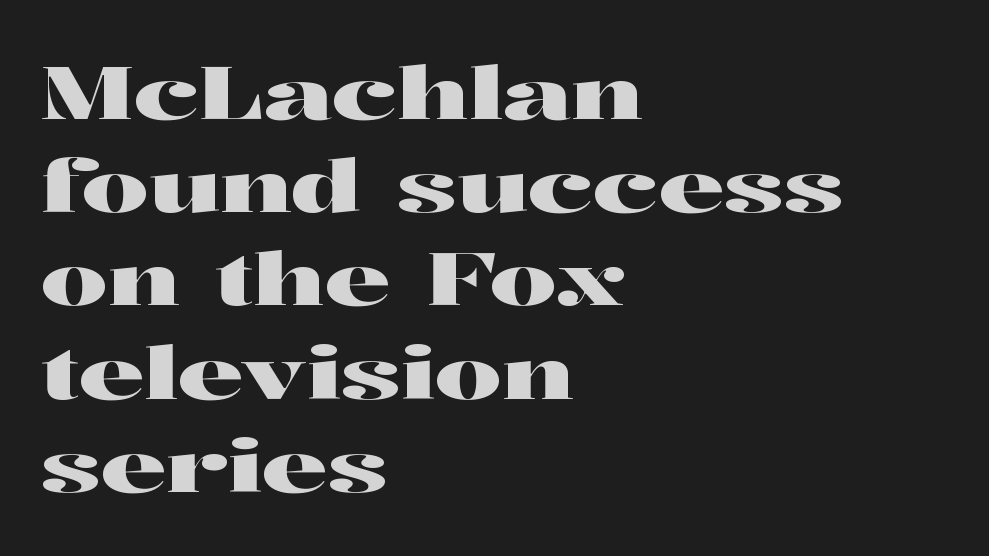
Q: Is the text italic (slanted)? A: No, it is upright.
Q: Is the typeface a serif or a sans-serif typeface? A: Serif.
Q: Is the text underlined? A: No.
Q: How is the paragraph aligned? A: Left-aligned.
Q: Is the spacing between letters normal or unusually wide? A: Normal.
Q: Is the spacing between lines tight, normal or loose? A: Normal.
Q: Width (condensed, normal, or wide)? A: Wide.
Q: Stroke contrast? A: High.
Q: x-height? A: Medium.
Q: Monospaced? A: No.
